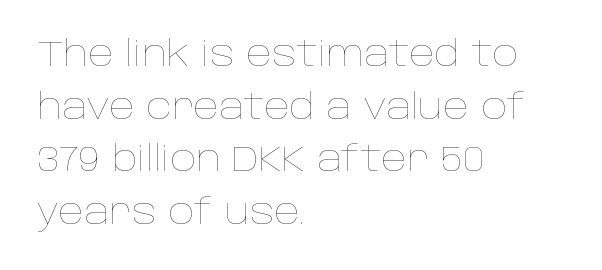
The space directly below the letters is spotless. A light-to-regular cut is what we see here. Alignment: flush left. The leading is moderate, giving the passage an even texture. No italicization has been applied; the sample stays upright. Nobody touched the tracking dial on this one.
